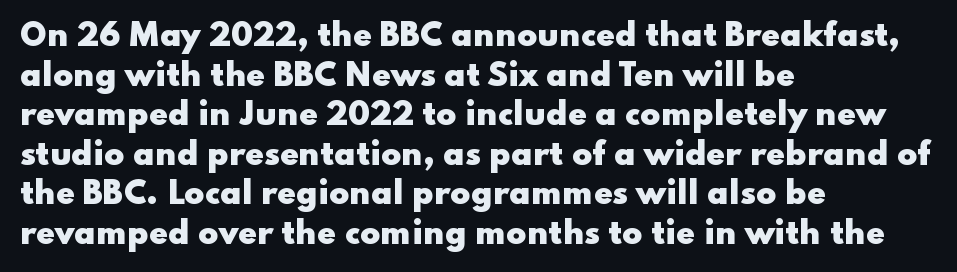
The image shows 30 px heavy, wide sans-serif type, upright; set left-aligned, normal line spacing (1.32x), normal letter spacing, not underlined; low stroke contrast and a small x-height.
